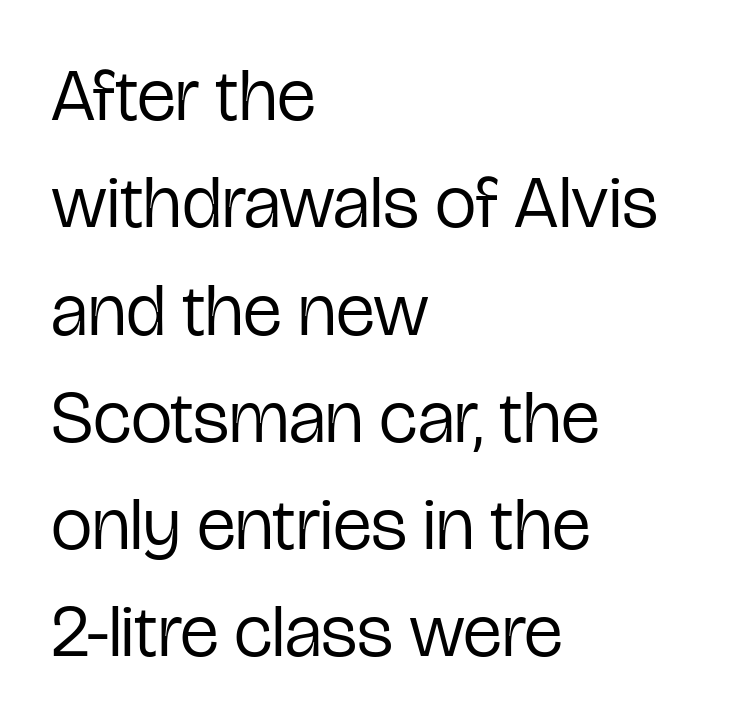
Font category for this specimen: sans-serif. Does the copy run flush right? No — it runs flush left. Character widths vary here, with narrow letters taking less room than wide ones. Compared with a typical body face, this is equally light or lighter still. This sample keeps an unexceptional amount of space between lines. The foot of each line stays bare and open.
